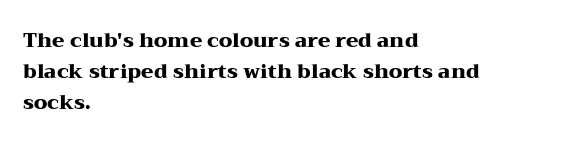
The image shows 20 px bold type, upright; set left-aligned, normal line spacing (1.55x), normal letter spacing, not underlined.
